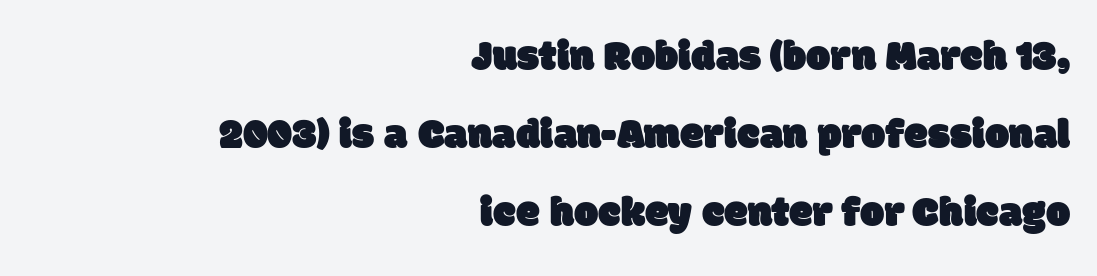
{"serif": "no", "width": "normal", "stroke_contrast": "low", "x_height": "large", "monospaced": "no", "underline": "no", "align": "right", "line_spacing_ratio": 1.81, "letter_spacing": "normal", "letter_spacing_em": 0.0, "glyph_px": 43}
